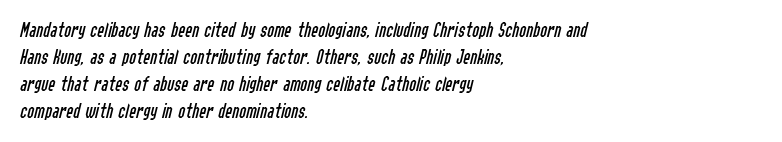
The horizontal fit of the characters is conventional and even. Stroke mass is kept to a normal reading level or below. Notice how the passage keeps a crisp vertical edge on the left only. Any mark beneath the type? The region is blank.
